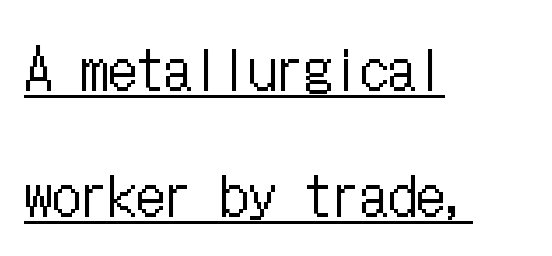
The string is rendered with underlining switched on. Which margin do the lines hug? The left one — the right edge is uneven. The passage shown has conventional tracking throughout. Posture: vertical. The block of text is sparse from top to bottom, with ample space between rows.
